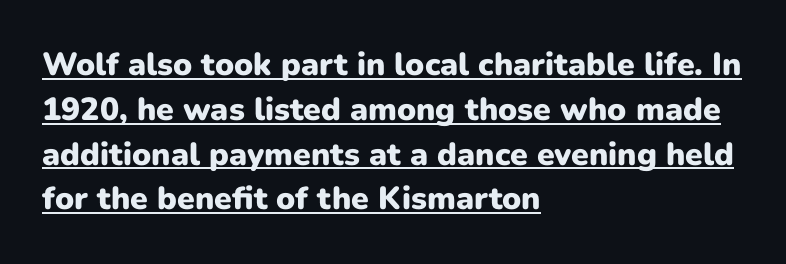
The image shows 32 px heavy sans-serif type, upright; set left-aligned, normal line spacing (1.4x), normal letter spacing, underlined; low stroke contrast and a medium x-height.
